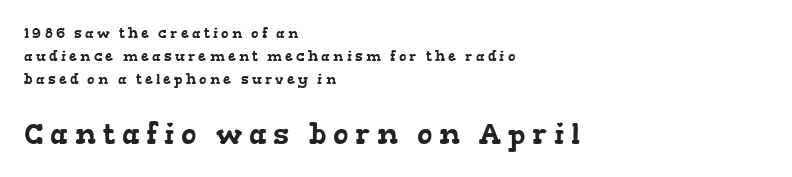
Does the bottom block carry the larger type? Yes, it does. Do the characters align in a grid? No, the font is proportional. You could only call the tracking loose — the letters float apart. The face used here is seriffed, in the tradition of book romans.
